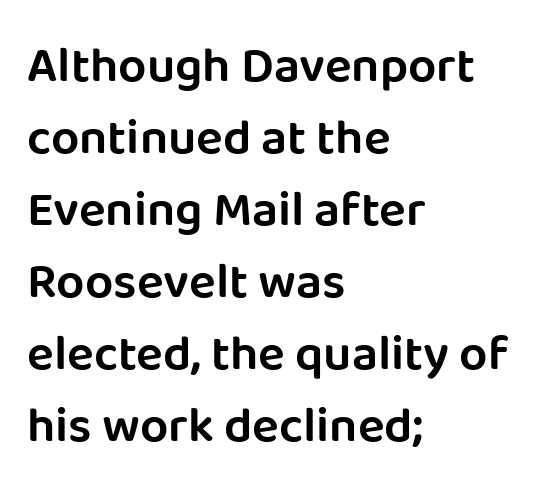
Notice how the stems are strictly vertical — no italics here. The line-height multiplier appears to be the usual default. Only glyphs here, with clear space below each row. A semibold gives these letters moderate extra thickness, short of bold. Look at the tracking — it's just the regular setting, nothing added. Reading down the block, your eye returns to a fixed left position each line.
